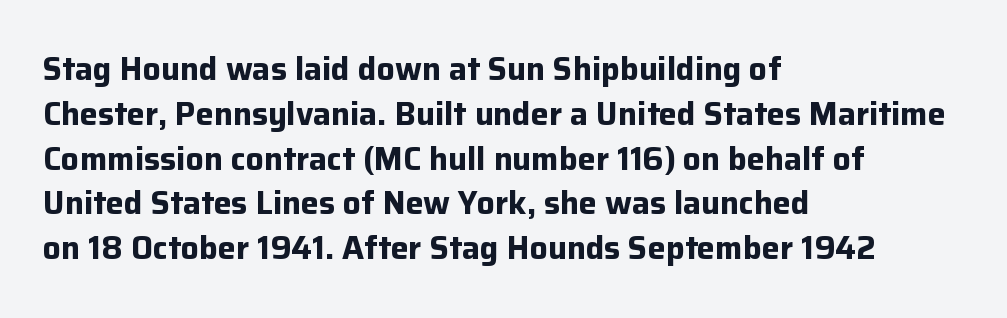
The image shows 32 px bold sans-serif type, upright; set left-aligned, normal line spacing (1.4x), normal letter spacing, not underlined; low stroke contrast and a medium x-height.
